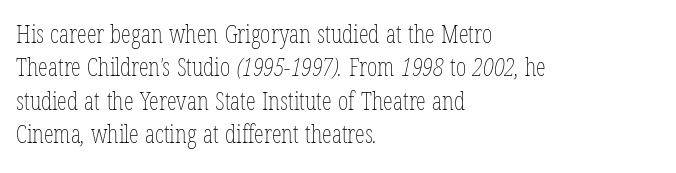
{"bold": "no", "underline": "no", "align": "left", "line_spacing": "normal", "line_spacing_ratio": 1.34, "letter_spacing": "normal", "letter_spacing_em": 0.0, "glyph_px": 25}
